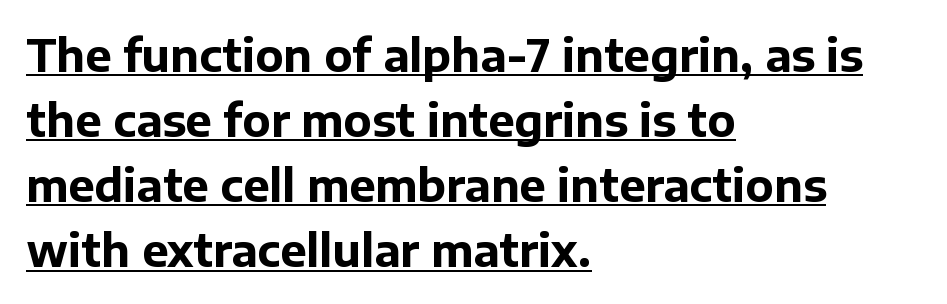
A continuous stroke trails under the words, as in a hyperlink. Designer's note — italics off, roman on. These lines are rendered in a variable-pitch font. Caption: bold face, heavy strokes. Reading down the column, the eye jumps a familiar distance to each next line. Left-aligned paragraph, ragged on the right.
